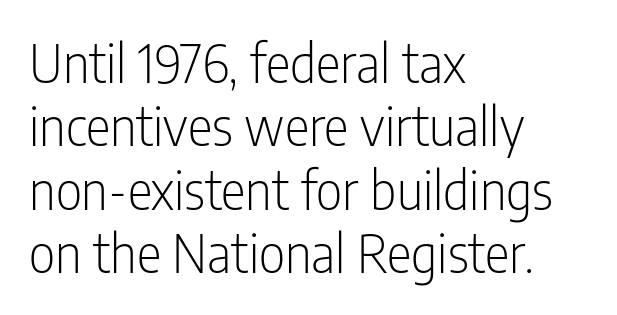
The image shows 52 px light, condensed sans-serif type, upright; set left-aligned, line spacing 1.22x, normal letter spacing, not underlined; low stroke contrast and a medium x-height.
